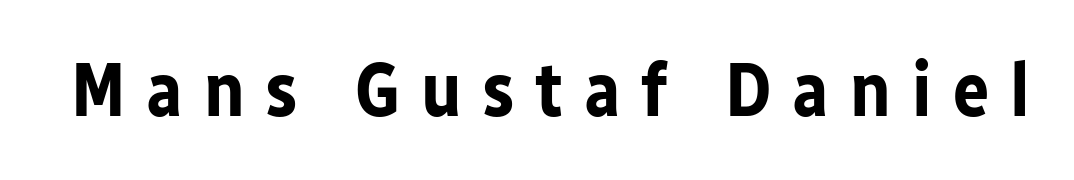
The image shows 76 px bold sans-serif type, upright; set unusually wide letter spacing (+0.28 em), not underlined; low stroke contrast and a medium x-height.
